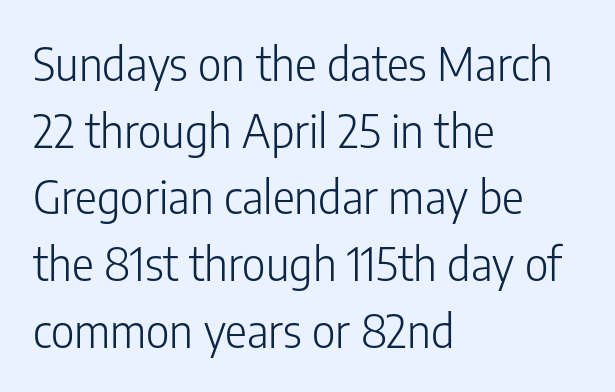
{"serif": "no", "italic": "no", "bold": "no", "weight": "light", "width": "condensed", "stroke_contrast": "low", "x_height": "medium", "monospaced": "no", "underline": "no", "align": "left", "line_spacing": "normal", "line_spacing_ratio": 1.45, "letter_spacing": "normal", "letter_spacing_em": 0.0, "glyph_px": 46}
